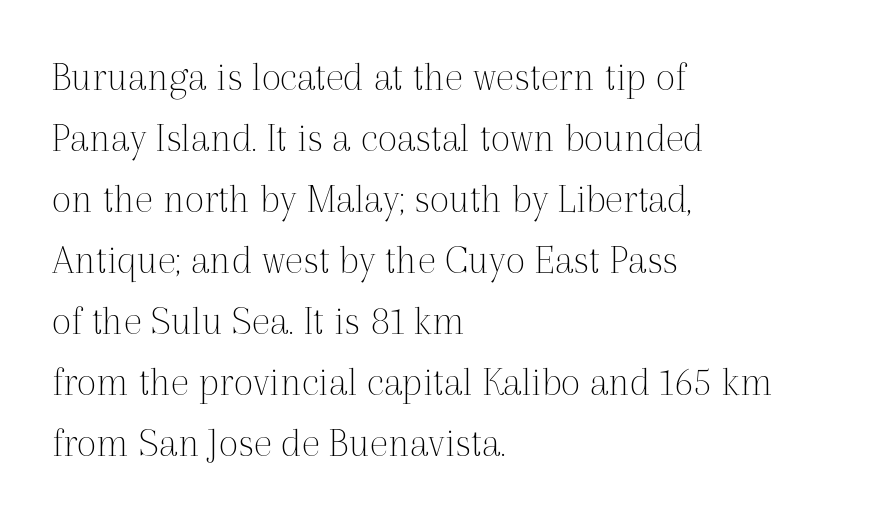
Q: Is the text bold? A: No.
Q: Is the text italic (slanted)? A: No, it is upright.
Q: Is the typeface a serif or a sans-serif typeface? A: Serif.
Q: Is the text underlined? A: No.
Q: How is the paragraph aligned? A: Left-aligned.
Q: Is the spacing between letters normal or unusually wide? A: Normal.
Q: Is the spacing between lines tight, normal or loose? A: Normal.
Q: Width (condensed, normal, or wide)? A: Normal.
Q: x-height? A: Medium.
Q: Monospaced? A: No.
